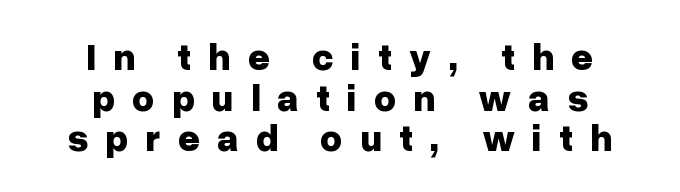
{"serif": "no", "italic": "no", "bold": "yes", "weight": "bold", "width": "normal", "stroke_contrast": "low", "x_height": "medium", "monospaced": "no", "underline": "no", "align": "center", "line_spacing": "tight", "line_spacing_ratio": 1.07, "letter_spacing": "wide", "letter_spacing_em": 0.45, "glyph_px": 38}
